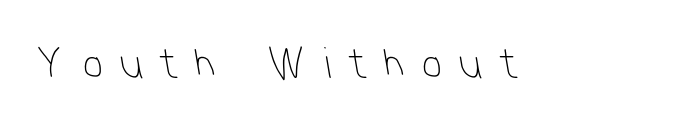
Q: Is the text bold? A: No.
Q: Is the typeface a serif or a sans-serif typeface? A: Sans-serif.
Q: Is the text underlined? A: No.
Q: Is the spacing between letters normal or unusually wide? A: Unusually wide.
Q: Width (condensed, normal, or wide)? A: Condensed.
Q: Stroke contrast? A: Low.
Q: x-height? A: Medium.
Q: Monospaced? A: No.
